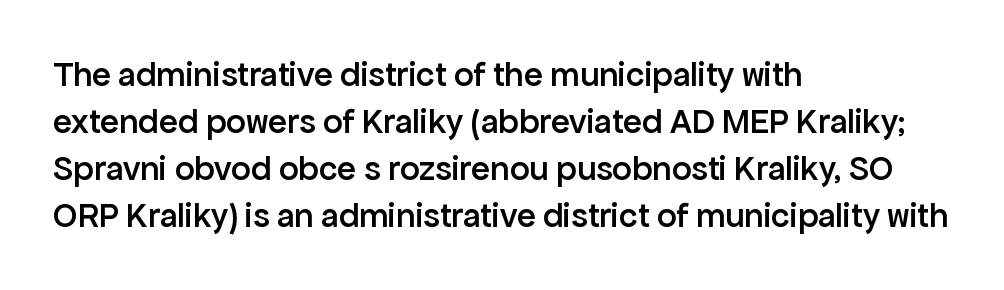
Q: Is the text bold? A: Semi-bold.
Q: Is the text italic (slanted)? A: No, it is upright.
Q: Is the typeface a serif or a sans-serif typeface? A: Sans-serif.
Q: Is the text underlined? A: No.
Q: How is the paragraph aligned? A: Left-aligned.
Q: Is the spacing between letters normal or unusually wide? A: Normal.
Q: Is the spacing between lines tight, normal or loose? A: Normal.
Q: Width (condensed, normal, or wide)? A: Normal.
Q: Stroke contrast? A: Low.
Q: x-height? A: Medium.
Q: Monospaced? A: No.
